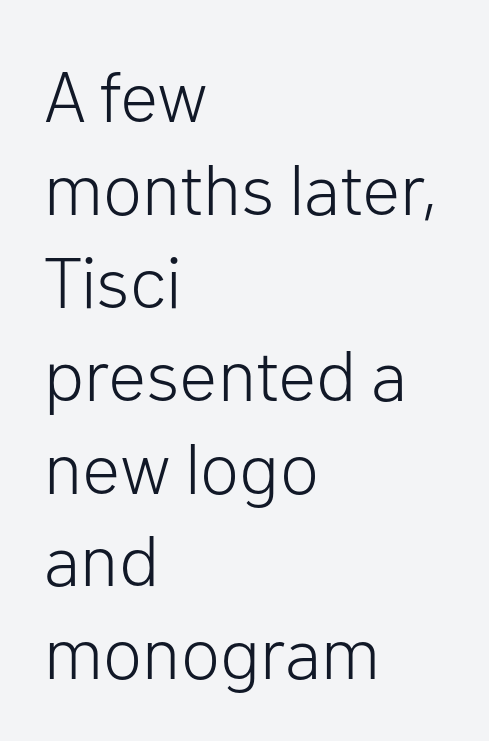
{"serif": "no", "italic": "no", "bold": "no", "weight": "light", "width": "normal", "stroke_contrast": "low", "x_height": "medium", "monospaced": "no", "underline": "no", "align": "left", "line_spacing": "normal", "line_spacing_ratio": 1.29, "letter_spacing": "normal", "letter_spacing_em": 0.0, "glyph_px": 72}
